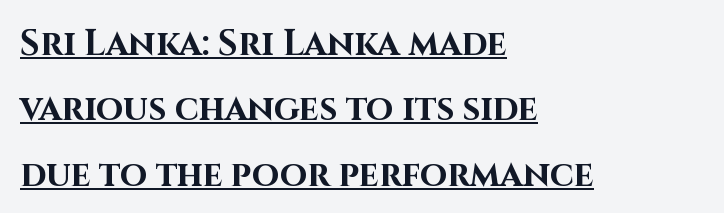
Q: Is the text bold? A: Yes.
Q: Is the text italic (slanted)? A: No, it is upright.
Q: Is the typeface a serif or a sans-serif typeface? A: Sans-serif.
Q: Is the text underlined? A: Yes.
Q: How is the paragraph aligned? A: Left-aligned.
Q: Is the spacing between letters normal or unusually wide? A: Normal.
Q: Width (condensed, normal, or wide)? A: Normal.
Q: Stroke contrast? A: High.
Q: x-height? A: Large.
Q: Monospaced? A: No.
